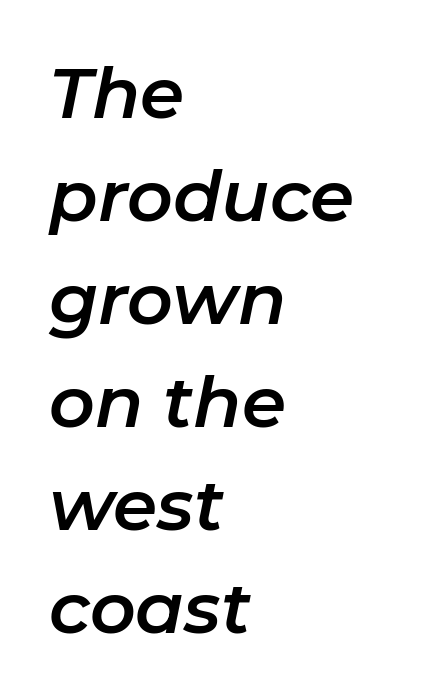
Q: Is the text italic (slanted)? A: Yes, it leans right by about 11 degrees.
Q: Is the text underlined? A: No.
Q: How is the paragraph aligned? A: Left-aligned.
Q: Is the spacing between letters normal or unusually wide? A: Normal.
Q: Is the spacing between lines tight, normal or loose? A: Normal.
Q: Width (condensed, normal, or wide)? A: Normal.
Q: Stroke contrast? A: Low.
Q: x-height? A: Medium.
Q: Monospaced? A: No.
